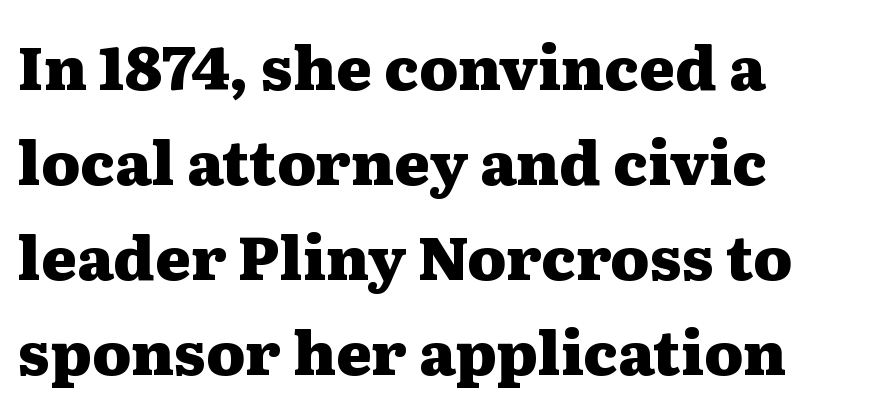
Q: Is the text bold? A: Yes.
Q: Is the text italic (slanted)? A: No, it is upright.
Q: Is the typeface a serif or a sans-serif typeface? A: Serif.
Q: Is the text underlined? A: No.
Q: How is the paragraph aligned? A: Left-aligned.
Q: Is the spacing between letters normal or unusually wide? A: Normal.
Q: Is the spacing between lines tight, normal or loose? A: Normal.
Q: Width (condensed, normal, or wide)? A: Wide.
Q: Stroke contrast? A: Medium.
Q: x-height? A: Medium.
Q: Monospaced? A: No.
